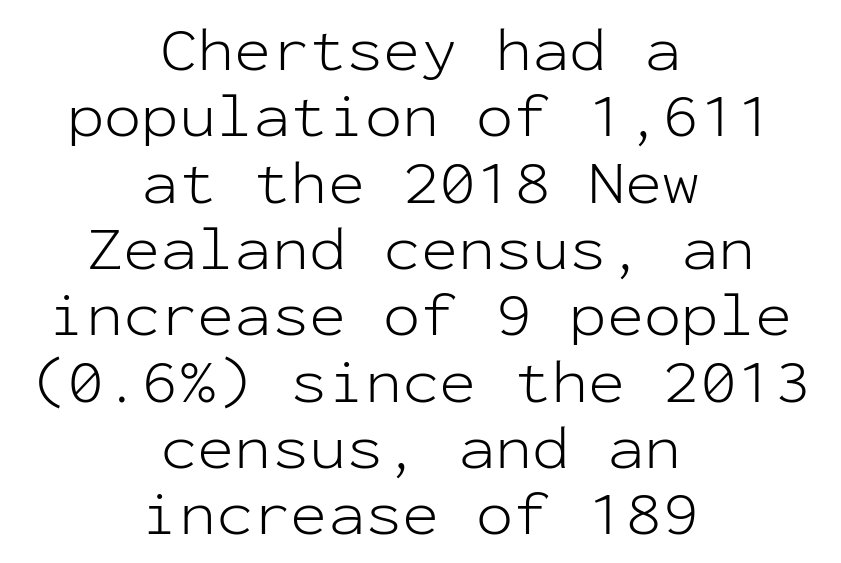
Q: Is the text bold? A: No.
Q: Is the text italic (slanted)? A: No, it is upright.
Q: Is the typeface a serif or a sans-serif typeface? A: Sans-serif.
Q: Is the text underlined? A: No.
Q: How is the paragraph aligned? A: Centered.
Q: Is the spacing between letters normal or unusually wide? A: Normal.
Q: Is the spacing between lines tight, normal or loose? A: Tight.
Q: Width (condensed, normal, or wide)? A: Normal.
Q: Stroke contrast? A: Low.
Q: x-height? A: Medium.
Q: Monospaced? A: Yes.
